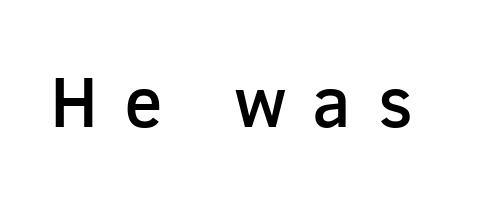
Q: Is the text bold? A: Semi-bold.
Q: Is the text italic (slanted)? A: No, it is upright.
Q: Is the typeface a serif or a sans-serif typeface? A: Sans-serif.
Q: Is the text underlined? A: No.
Q: Is the spacing between letters normal or unusually wide? A: Unusually wide.
Q: Width (condensed, normal, or wide)? A: Normal.
Q: Stroke contrast? A: Low.
Q: x-height? A: Medium.
Q: Monospaced? A: No.
